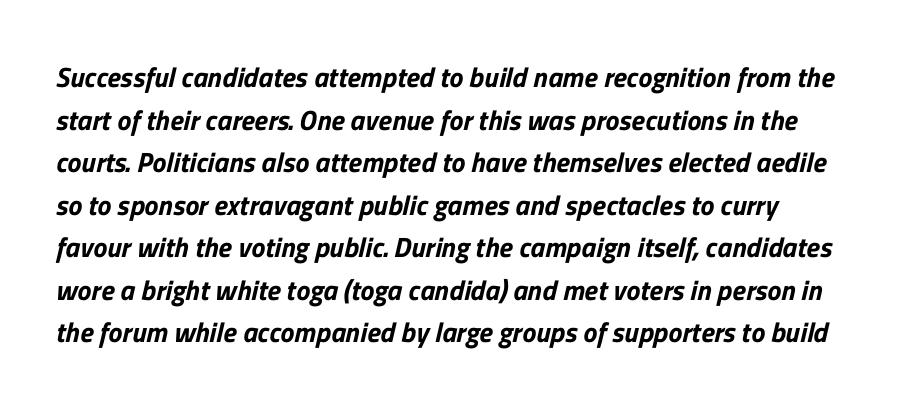
The image shows 28 px sans-serif type; set normal line spacing (1.52x), normal letter spacing, not underlined; low stroke contrast and a medium x-height.
